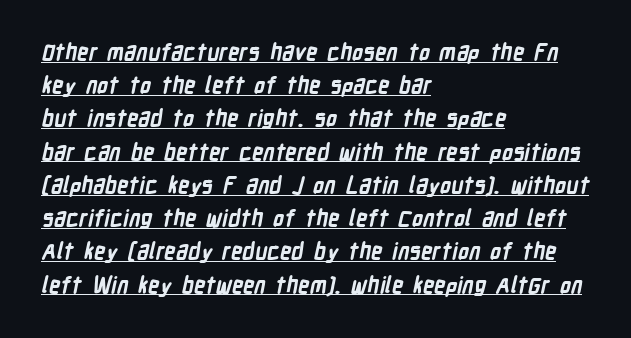
{"bold": "yes", "underline": "yes", "align": "left", "line_spacing": "normal", "line_spacing_ratio": 1.51, "letter_spacing": "normal", "letter_spacing_em": 0.0, "glyph_px": 22}
